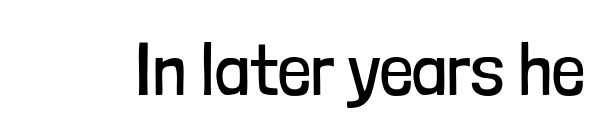
{"serif": "no", "italic": "no", "bold": "no", "weight": "regular", "width": "condensed", "stroke_contrast": "low", "x_height": "medium", "monospaced": "no", "underline": "no", "letter_spacing": "normal", "letter_spacing_em": 0.0, "glyph_px": 73}
